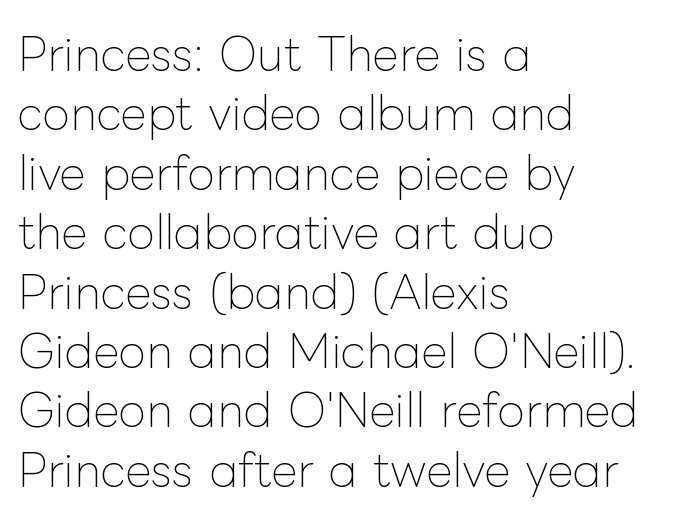
Q: Is the text bold? A: No.
Q: Is the text italic (slanted)? A: No, it is upright.
Q: Is the text underlined? A: No.
Q: How is the paragraph aligned? A: Left-aligned.
Q: Is the spacing between letters normal or unusually wide? A: Normal.
Q: Is the spacing between lines tight, normal or loose? A: Normal.
Q: Width (condensed, normal, or wide)? A: Normal.
Q: Stroke contrast? A: Low.
Q: x-height? A: Medium.
Q: Monospaced? A: No.
